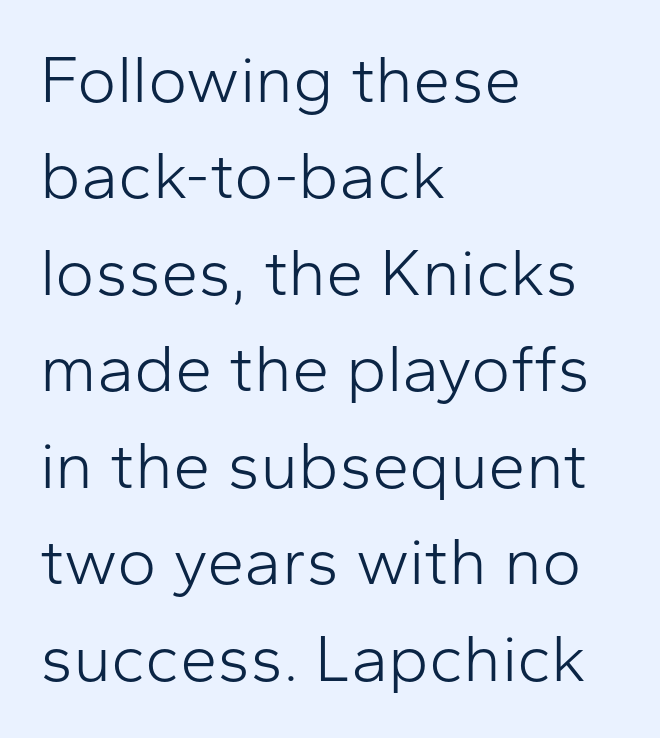
{"serif": "no", "italic": "no", "bold": "no", "weight": "light", "width": "normal", "stroke_contrast": "low", "x_height": "medium", "monospaced": "no", "underline": "no", "align": "left", "line_spacing": "normal", "line_spacing_ratio": 1.44, "letter_spacing": "normal", "letter_spacing_em": 0.0, "glyph_px": 67}
